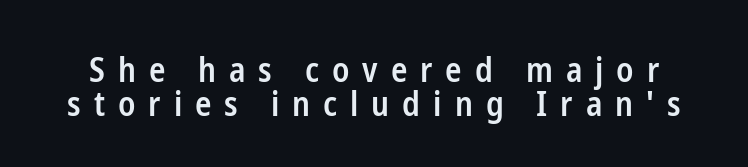
The image shows 34 px semibold, condensed sans-serif type, upright; set tight line spacing (1.0x), unusually wide letter spacing (+0.38 em), not underlined; low stroke contrast and a medium x-height.
